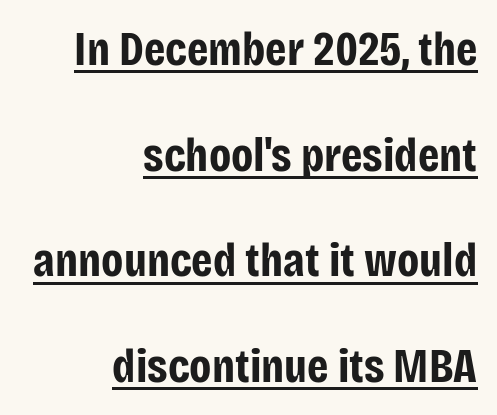
Here the glyphs are tracked normally, forming tight word shapes. Posture: vertical. The rag falls on the left side of this text block. This is underlined copy, the kind a proofreader might mark for attention. The font is running at its bold setting.
